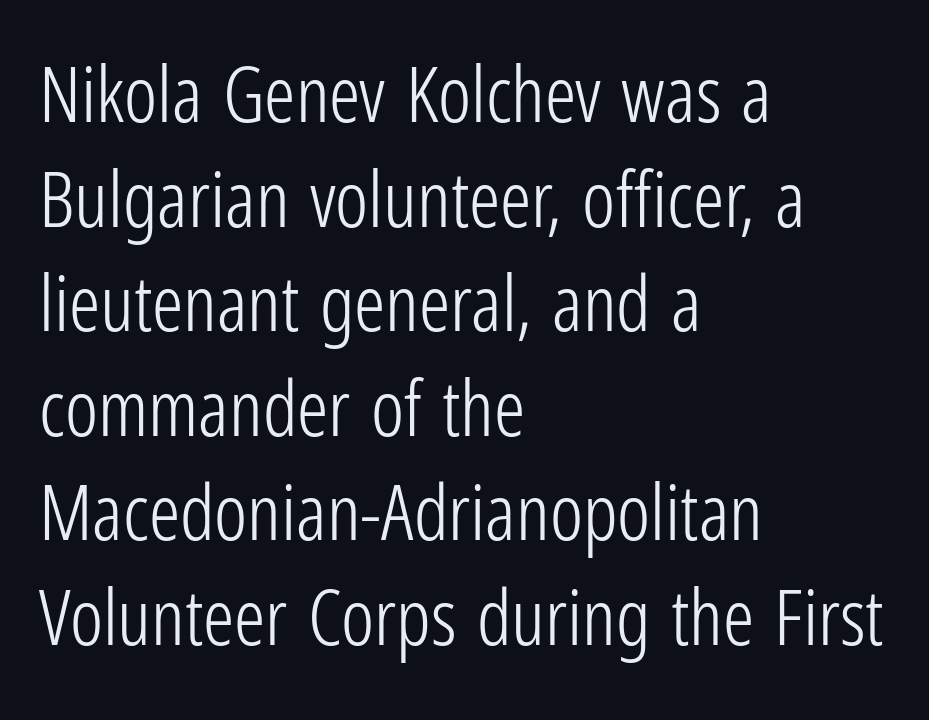
Q: Is the text bold? A: No.
Q: Is the text italic (slanted)? A: No, it is upright.
Q: Is the typeface a serif or a sans-serif typeface? A: Sans-serif.
Q: Is the text underlined? A: No.
Q: How is the paragraph aligned? A: Left-aligned.
Q: Is the spacing between letters normal or unusually wide? A: Normal.
Q: Is the spacing between lines tight, normal or loose? A: Normal.
Q: Width (condensed, normal, or wide)? A: Condensed.
Q: Stroke contrast? A: Low.
Q: x-height? A: Medium.
Q: Monospaced? A: No.
